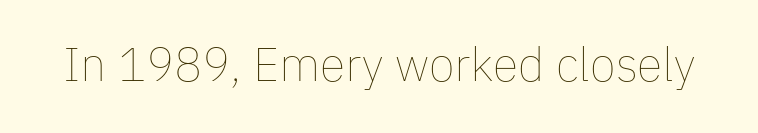
Ordinary non-slanted type is in use. The weight would be labelled regular, book, light, or lighter still. Check the space under the baseline: it is left empty. The gaps between neighbouring characters are ordinary and unremarkable. Note the varied advance widths — an 'i' is clearly narrower than an 'm'.
